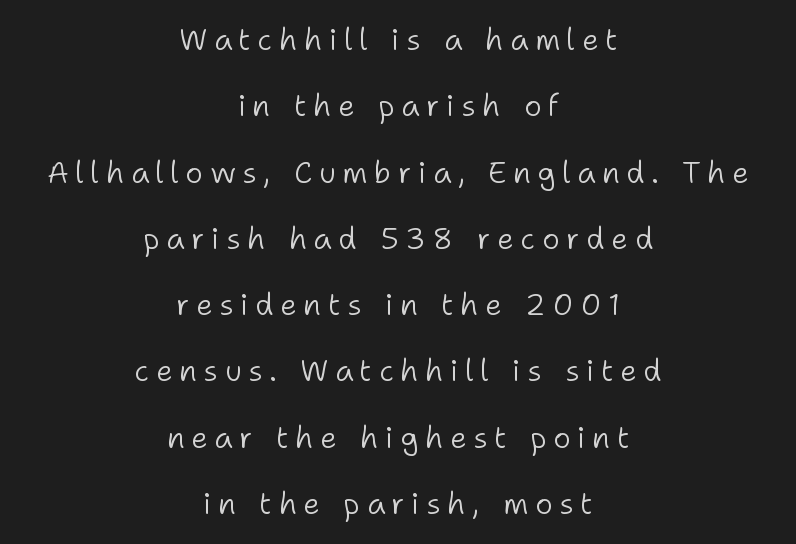
The image shows 30 px light sans-serif type, upright; set centered, loose line spacing (2.21x), unusually wide letter spacing (+0.22 em), not underlined; low stroke contrast and a medium x-height.
